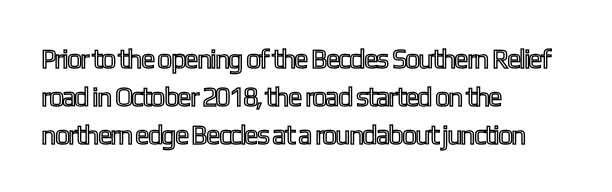
The ragged edge is on the right, which tells us the setting is flush left. Underline: absent. Does the leading feel generous? No, just average. The type is set solid horizontally, with unmodified tracking.
